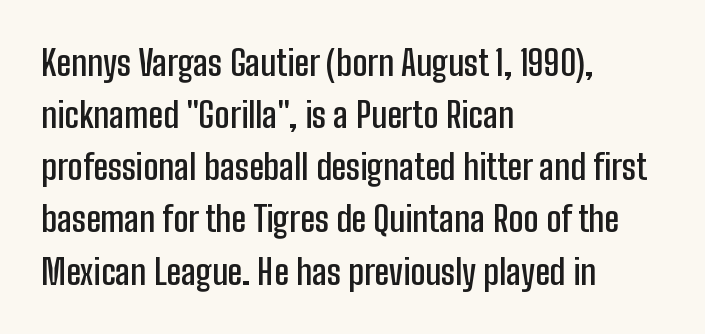
Is this a fixed-width face? No — the glyphs have proportional, varying widths. The face used here is rendered with its standard letterfit. Every letter is mildly thick-stroked: semibold rather than bold. What's the leading like? Ordinary, nothing unusual. Notice how the stems are strictly vertical — no italics here. Line starts are locked; line ends wander.
